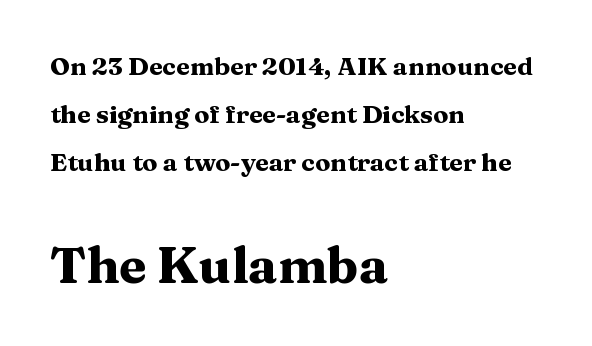
Q: Is the text bold? A: Yes.
Q: Is the text italic (slanted)? A: No, it is upright.
Q: Is the typeface a serif or a sans-serif typeface? A: Serif.
Q: Is the text underlined? A: No.
Q: How is the paragraph aligned? A: Left-aligned.
Q: Is the spacing between letters normal or unusually wide? A: Normal.
Q: Is the spacing between lines tight, normal or loose? A: Loose.
Q: Which block of text is set in a larger size, the first (top) or the second (bottom)? A: The second (bottom) one.
Q: Width (condensed, normal, or wide)? A: Wide.
Q: Stroke contrast? A: Medium.
Q: x-height? A: Medium.
Q: Monospaced? A: No.
